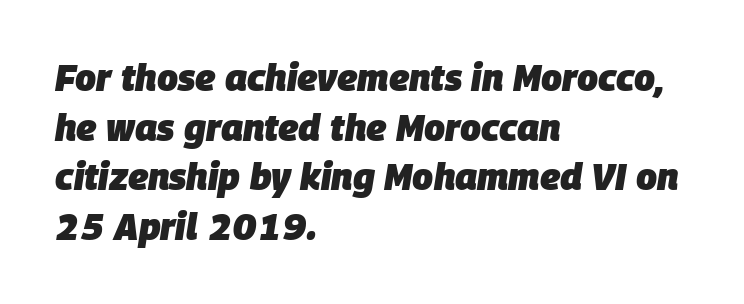
The rows are spaced the way most documents space them. These lines keep a tight, regular rhythm from letter to letter. Unmarked baselines from the first word to the last. When letters slant like this, we call the style italic. Is this a fixed-width face? No — the glyphs have proportional, varying widths. Weight: bold.
